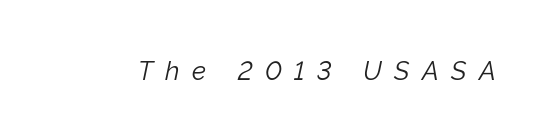
Between one letter and the next there's a generous, obvious gap. On a weight scale, this lands at 450 or below. Anything drawn beneath the words? Only blank space. Designer's note — italics engaged.
